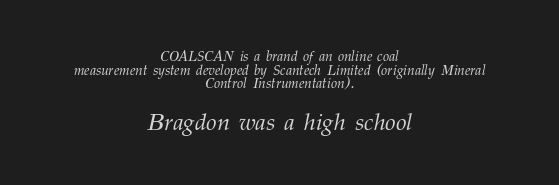
Q: Is the text bold? A: No.
Q: Is the text italic (slanted)? A: Yes, it leans right by about 12 degrees.
Q: Is the text underlined? A: No.
Q: How is the paragraph aligned? A: Centered.
Q: Is the spacing between letters normal or unusually wide? A: Normal.
Q: Is the spacing between lines tight, normal or loose? A: Tight.
Q: Which block of text is set in a larger size, the first (top) or the second (bottom)? A: The second (bottom) one.
